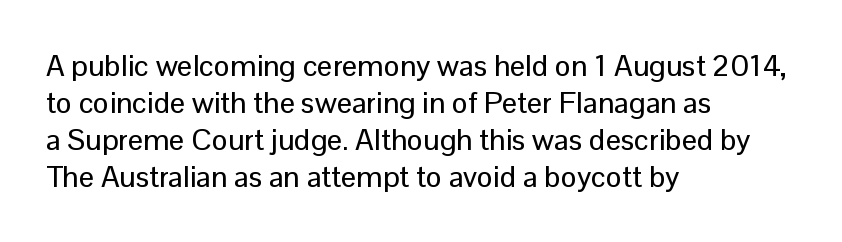
The image shows 30 px sans-serif type, upright; set left-aligned, line spacing 1.23x, normal letter spacing, not underlined; low stroke contrast and a medium x-height.
